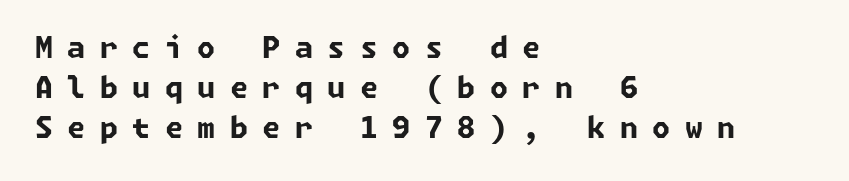
The passage is arranged the way most books set body copy — flush left. Font category for this specimen: sans-serif. Bare-footed words on every line. Rows of type keep a routine distance in the vertical direction. How heavy is the stroke? Heavy — this is a bold. Look at the tracking — it's clearly loosened, letters drifting apart.
